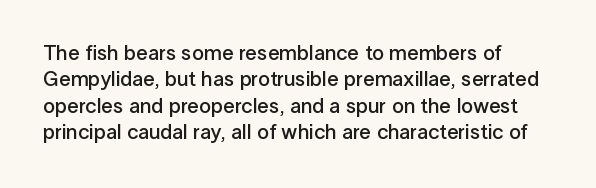
The image shows 21 px text type, upright; set left-aligned, normal line spacing (1.26x), normal letter spacing, not underlined.
